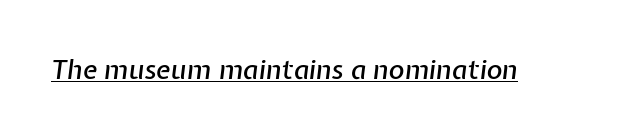
Q: Is the text italic (slanted)? A: Yes, it leans right by about 7 degrees.
Q: Is the text underlined? A: Yes.
Q: Is the spacing between letters normal or unusually wide? A: Normal.
